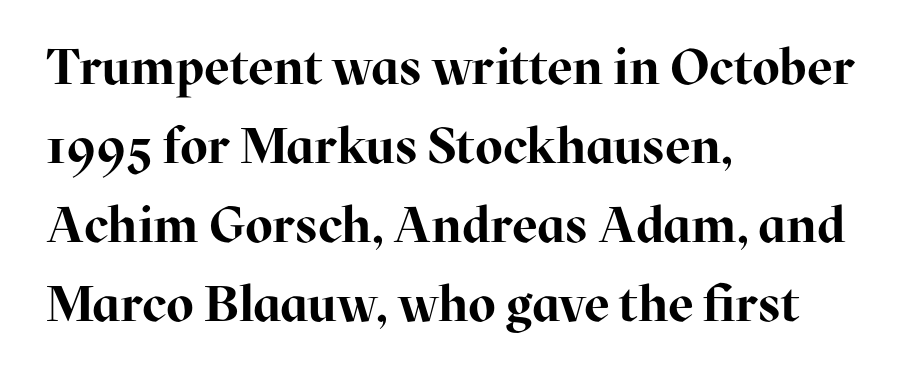
{"serif": "yes", "italic": "no", "bold": "yes", "weight": "bold", "width": "normal", "stroke_contrast": "high", "x_height": "medium", "monospaced": "no", "underline": "no", "align": "left", "line_spacing": "normal", "line_spacing_ratio": 1.58, "letter_spacing": "normal", "letter_spacing_em": 0.0, "glyph_px": 50}
